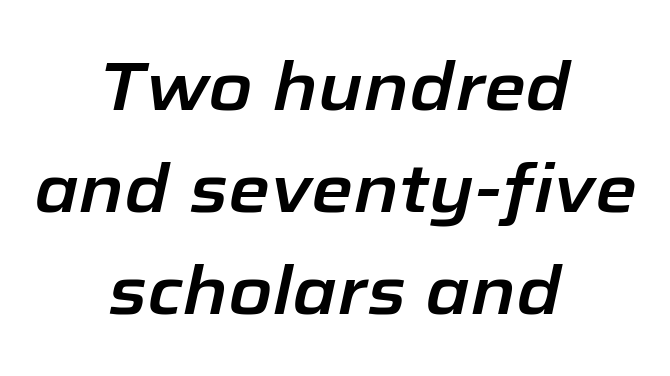
The image shows 68 px text type, italic (leaning right); set centered, normal line spacing (1.5x), normal letter spacing, not underlined; low stroke contrast and a medium x-height.
